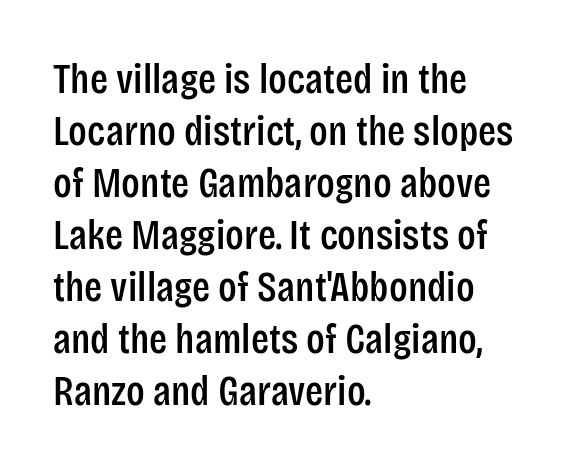
The image shows 42 px condensed sans-serif type, upright; set left-aligned, line spacing 1.24x, normal letter spacing, not underlined; low stroke contrast and a large x-height.
